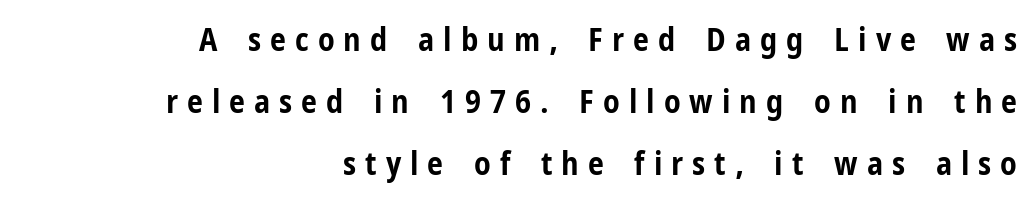
Q: Is the text bold? A: Yes.
Q: Is the text italic (slanted)? A: No, it is upright.
Q: Is the typeface a serif or a sans-serif typeface? A: Sans-serif.
Q: Is the text underlined? A: No.
Q: How is the paragraph aligned? A: Right-aligned.
Q: Is the spacing between letters normal or unusually wide? A: Unusually wide.
Q: Is the spacing between lines tight, normal or loose? A: Loose.
Q: Width (condensed, normal, or wide)? A: Condensed.
Q: Stroke contrast? A: Low.
Q: x-height? A: Medium.
Q: Monospaced? A: No.
